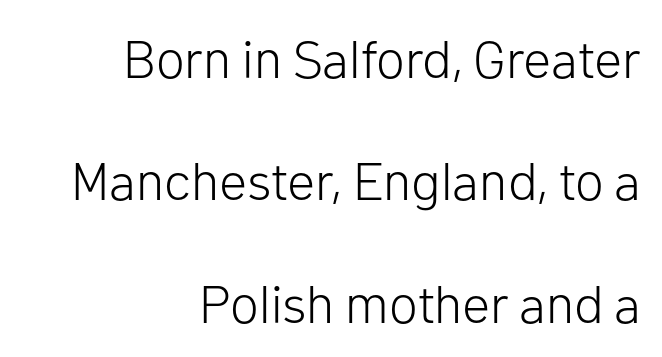
Successive baselines arrive slowly, with a big drop between each. Tracking value appears to be zero — textbook default spacing. Style check: upright. Think of a printed novel: that variable character pitch is what you see here. Only glyphs here, with clear space below each row. Is the block centered? No — it sits flush against the right margin.
